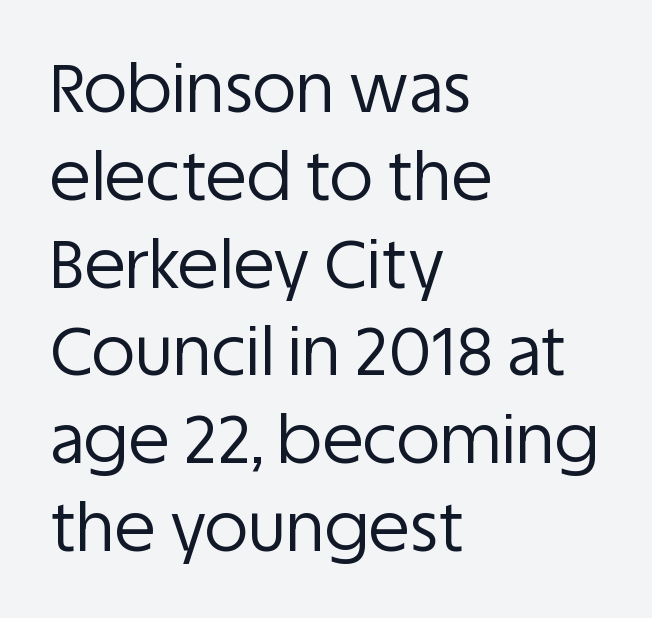
The image shows 67 px regular-weight sans-serif type, upright; set left-aligned, normal line spacing (1.31x), normal letter spacing, not underlined; low stroke contrast and a large x-height.
